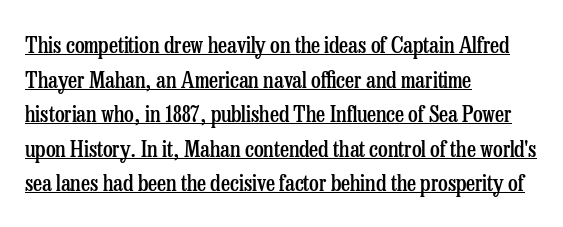
{"italic": "no", "bold": "semi", "underline": "yes", "align": "left", "line_spacing": "normal", "line_spacing_ratio": 1.57, "letter_spacing": "normal", "letter_spacing_em": 0.0, "glyph_px": 22}
